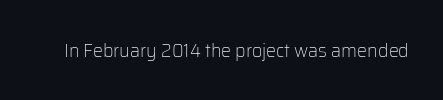
{"italic": "no", "bold": "no", "underline": "no", "letter_spacing": "normal", "letter_spacing_em": 0.0, "glyph_px": 20}
